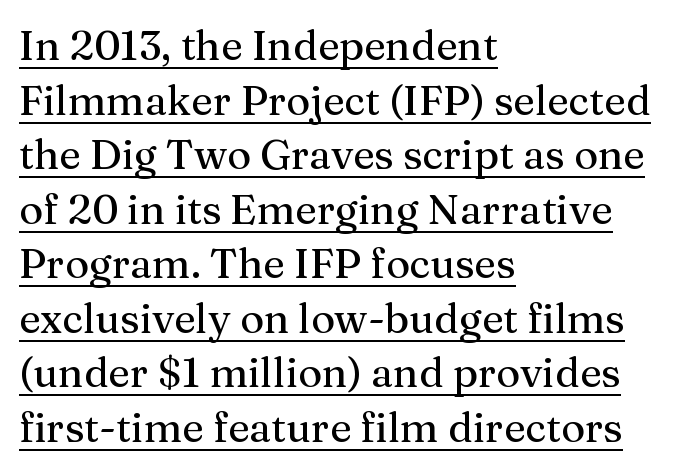
Compared with typical paragraphs, the rows here are spaced about the same. Does extra space separate the letters? No, they use regular spacing. The face used here appears with an underline applied. Left-aligned paragraph, ragged on the right. Old-style or modern, the face here clearly has serifs.
